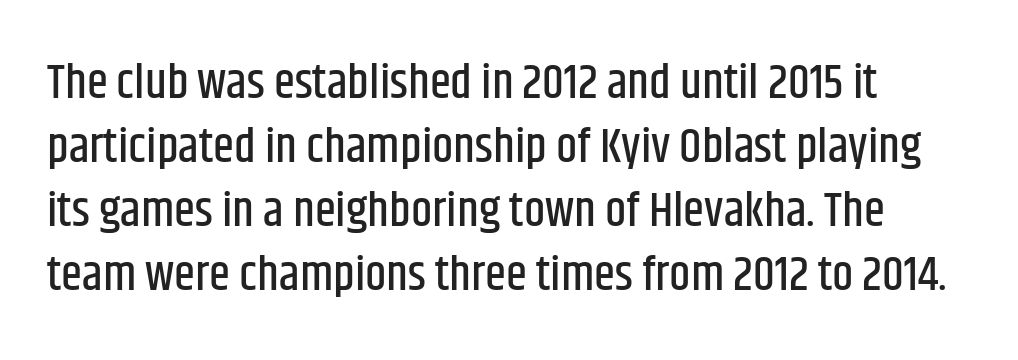
Q: Is the text italic (slanted)? A: No, it is upright.
Q: Is the typeface a serif or a sans-serif typeface? A: Sans-serif.
Q: Is the text underlined? A: No.
Q: How is the paragraph aligned? A: Left-aligned.
Q: Is the spacing between letters normal or unusually wide? A: Normal.
Q: Is the spacing between lines tight, normal or loose? A: Normal.
Q: Width (condensed, normal, or wide)? A: Condensed.
Q: Stroke contrast? A: Low.
Q: x-height? A: Large.
Q: Monospaced? A: No.
